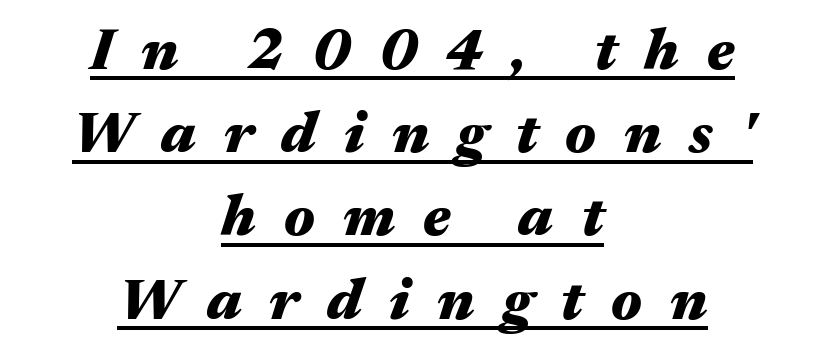
The image shows 59 px heavy, wide type, italic (leaning right); set centered, normal line spacing (1.41x), unusually wide letter spacing (+0.47 em), underlined; medium stroke contrast and a medium x-height.
